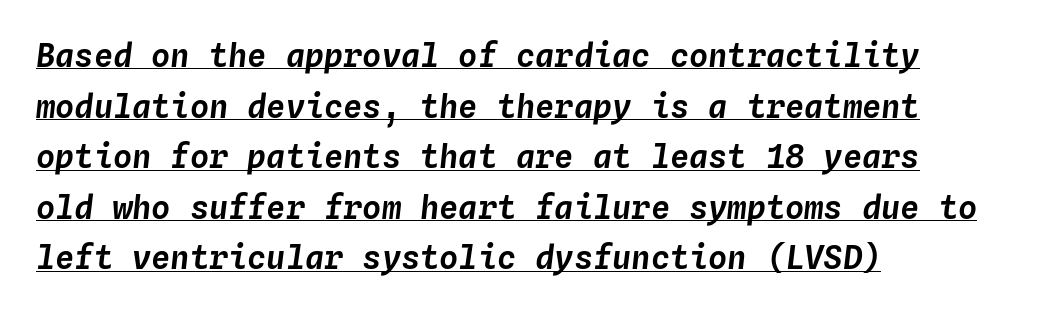
If you measured baseline to baseline, you'd find a middling distance. The sample's only ornament is a line tracing under the words. The passage shown has conventional tracking throughout. The compositor pushed each line to the left boundary. The rendering uses typewriter-style spacing with identical character cells. Italic: yes, the glyphs are oblique.
